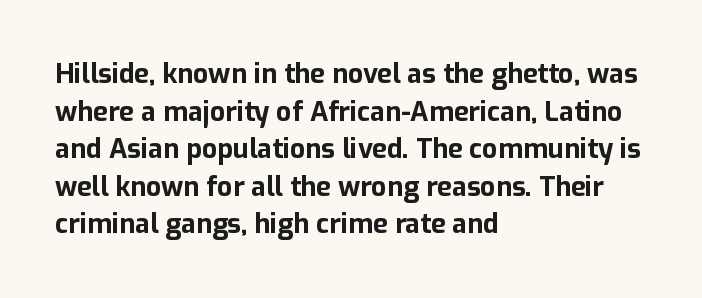
The image shows 27 px bold type, upright; set left-aligned, normal line spacing (1.39x), normal letter spacing, not underlined.
